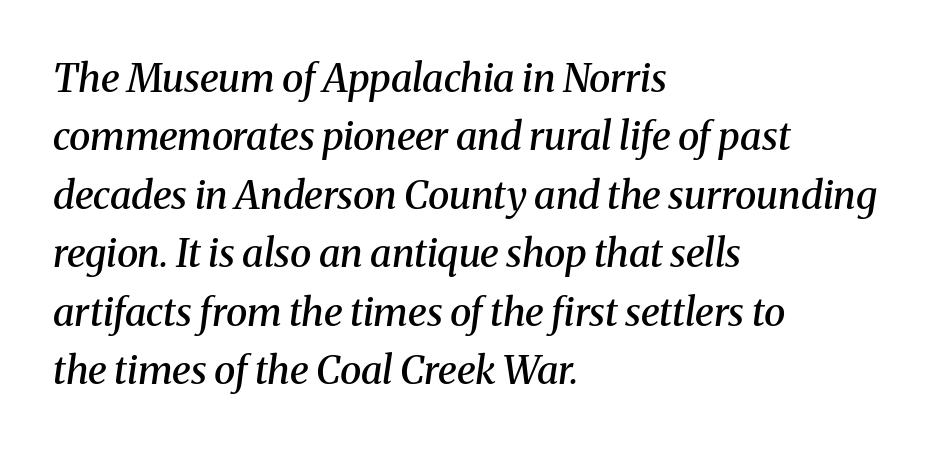
The image shows 39 px semibold serif type, italic (leaning right); set left-aligned, normal line spacing (1.5x), normal letter spacing, not underlined; medium stroke contrast and a medium x-height.
